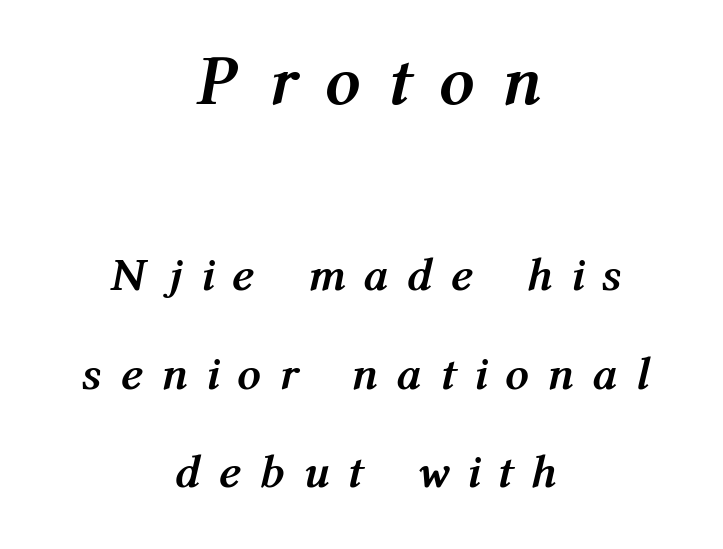
The image shows 70 px semibold, condensed type, italic (leaning right); set centered, loose line spacing (2.1x), unusually wide letter spacing (+0.5 em), not underlined; the first (top) block is 1.49x larger; medium stroke contrast and a medium x-height.
